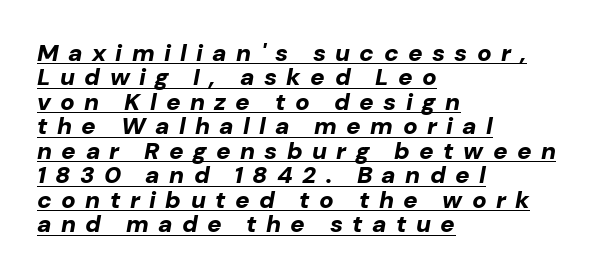
Q: Is the text bold? A: Yes.
Q: Is the text italic (slanted)? A: Yes, it leans right by about 10 degrees.
Q: Is the text underlined? A: Yes.
Q: How is the paragraph aligned? A: Left-aligned.
Q: Is the spacing between letters normal or unusually wide? A: Unusually wide.
Q: Is the spacing between lines tight, normal or loose? A: Tight.
